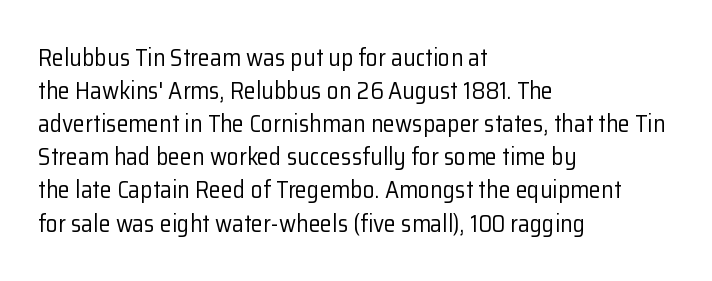
{"italic": "no", "bold": "no", "underline": "no", "align": "left", "line_spacing": "normal", "line_spacing_ratio": 1.38, "letter_spacing": "normal", "letter_spacing_em": 0.0, "glyph_px": 24}
